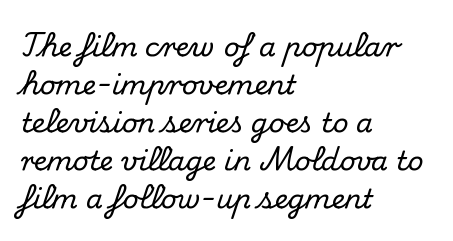
{"underline": "no", "align": "left", "line_spacing": "normal", "line_spacing_ratio": 1.41, "letter_spacing": "normal", "letter_spacing_em": 0.0, "glyph_px": 27}
